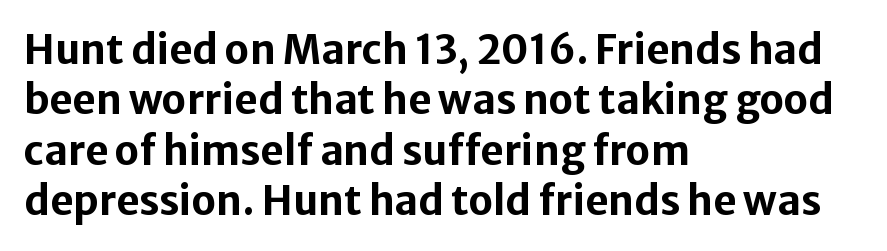
Stroke thickness is high; the sample reads as a true bold. The face used here is proportionally spaced, like ordinary book or web type. How would I describe the line gaps? Plain and ordinary. Notice how the stems are strictly vertical — no italics here. Typeset ragged right — the left edge is the straight one.
